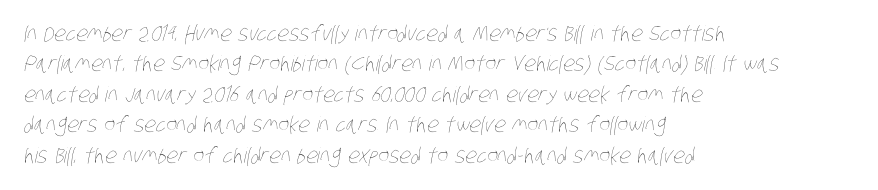
The image shows 21 px text type; set left-aligned, normal line spacing (1.45x), normal letter spacing, not underlined.
